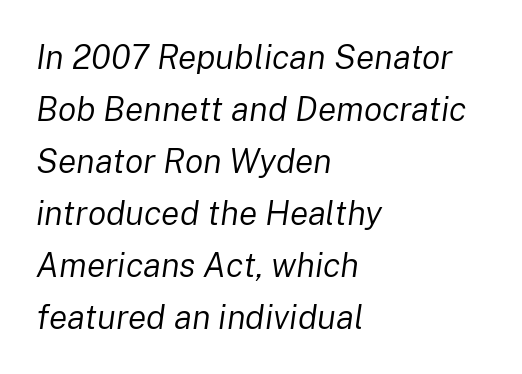
Q: Is the text bold? A: No.
Q: Is the text italic (slanted)? A: Yes, it leans right by about 8 degrees.
Q: Is the text underlined? A: No.
Q: How is the paragraph aligned? A: Left-aligned.
Q: Is the spacing between letters normal or unusually wide? A: Normal.
Q: Is the spacing between lines tight, normal or loose? A: Normal.
Q: Width (condensed, normal, or wide)? A: Normal.
Q: Stroke contrast? A: Low.
Q: x-height? A: Medium.
Q: Monospaced? A: No.
